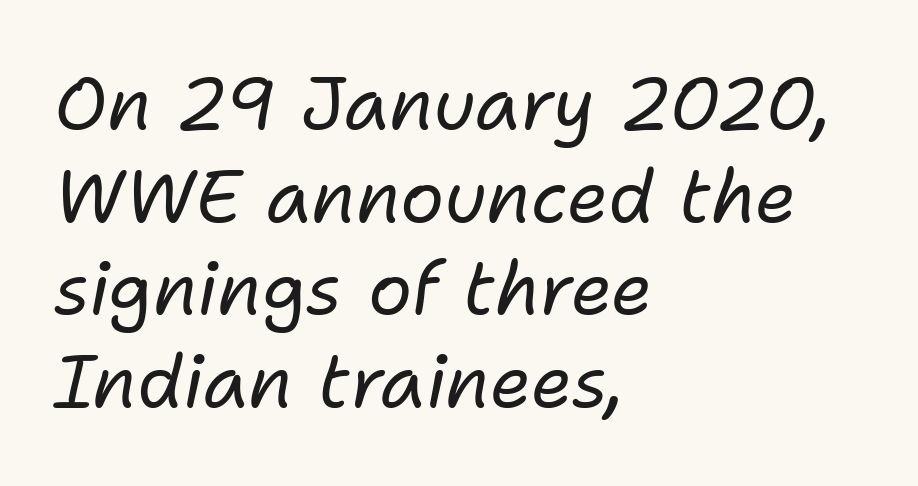
No extra tracking has been applied to these lines. Is there much room between lines? A standard amount, neither cramped nor airy. Varying glyph widths throughout — classic text-font behaviour. Tall strokes in this sample are angled rather than plumb. The text block is weighted toward the left margin, trailing off unevenly rightward.
